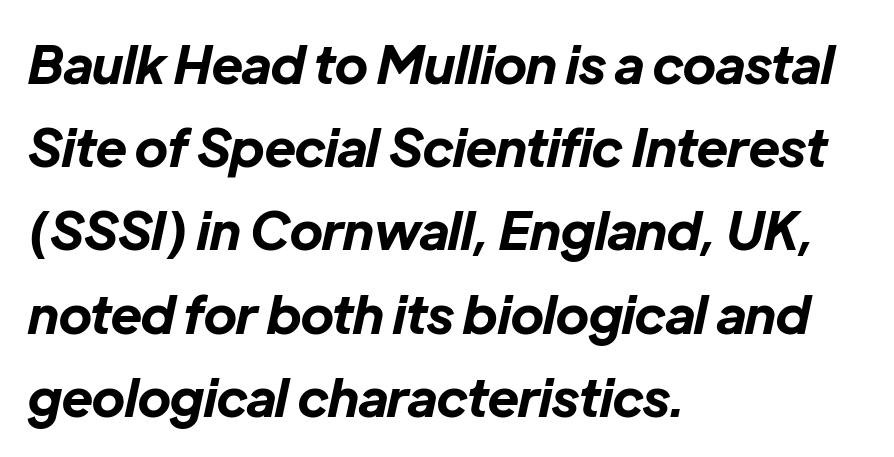
Q: Is the text bold? A: Yes.
Q: Is the text italic (slanted)? A: Yes, it leans right by about 12 degrees.
Q: Is the text underlined? A: No.
Q: How is the paragraph aligned? A: Left-aligned.
Q: Is the spacing between letters normal or unusually wide? A: Normal.
Q: Is the spacing between lines tight, normal or loose? A: Normal.
Q: Width (condensed, normal, or wide)? A: Normal.
Q: Stroke contrast? A: Low.
Q: x-height? A: Medium.
Q: Monospaced? A: No.
